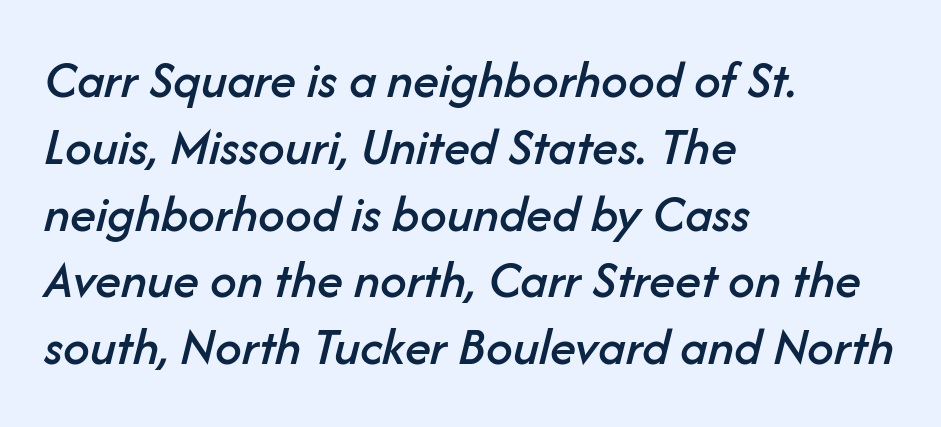
Q: Is the text italic (slanted)? A: Yes, it leans right by about 14 degrees.
Q: Is the text underlined? A: No.
Q: How is the paragraph aligned? A: Left-aligned.
Q: Is the spacing between letters normal or unusually wide? A: Normal.
Q: Is the spacing between lines tight, normal or loose? A: Normal.
Q: Width (condensed, normal, or wide)? A: Normal.
Q: Stroke contrast? A: Low.
Q: x-height? A: Medium.
Q: Monospaced? A: No.
